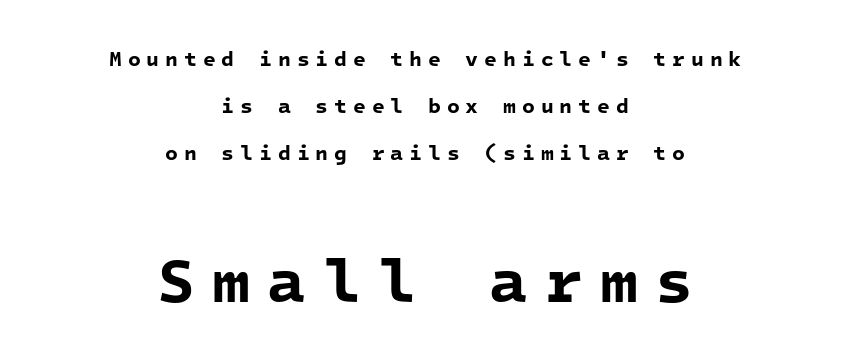
Q: Is the text bold? A: Yes.
Q: Is the typeface a serif or a sans-serif typeface? A: Sans-serif.
Q: Is the text underlined? A: No.
Q: How is the paragraph aligned? A: Centered.
Q: Is the spacing between letters normal or unusually wide? A: Unusually wide.
Q: Is the spacing between lines tight, normal or loose? A: Loose.
Q: Which block of text is set in a larger size, the first (top) or the second (bottom)? A: The second (bottom) one.
Q: Width (condensed, normal, or wide)? A: Normal.
Q: Stroke contrast? A: Low.
Q: x-height? A: Medium.
Q: Monospaced? A: Yes.
